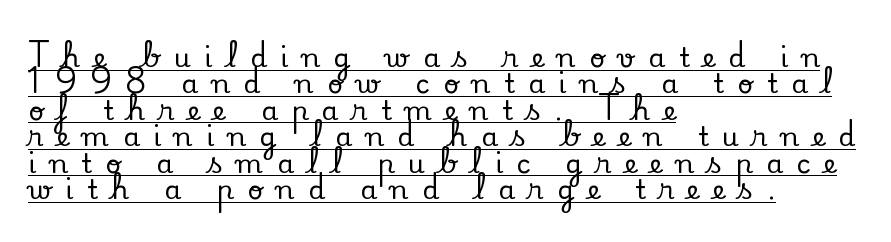
The image shows 27 px text type, upright; set left-aligned, tight line spacing (0.98x), unusually wide letter spacing (+0.5 em), underlined.
